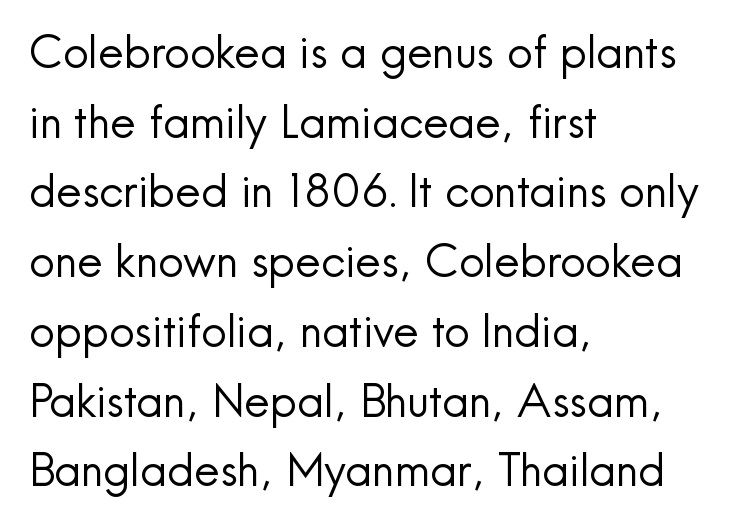
The image shows 45 px regular-weight sans-serif type, upright; set left-aligned, normal line spacing (1.55x), normal letter spacing, not underlined; a small x-height.
